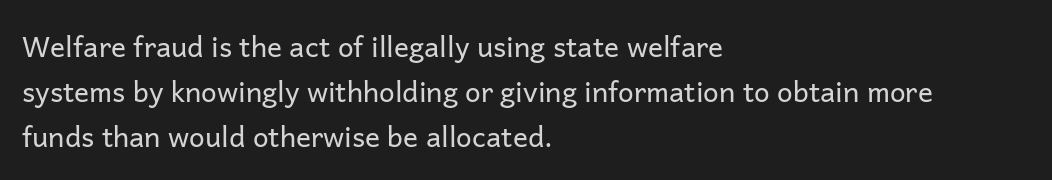
{"serif": "no", "italic": "no", "bold": "no", "weight": "regular", "width": "normal", "stroke_contrast": "low", "x_height": "medium", "monospaced": "no", "underline": "no", "align": "left", "line_spacing": "normal", "line_spacing_ratio": 1.6, "letter_spacing": "normal", "letter_spacing_em": 0.0, "glyph_px": 28}
